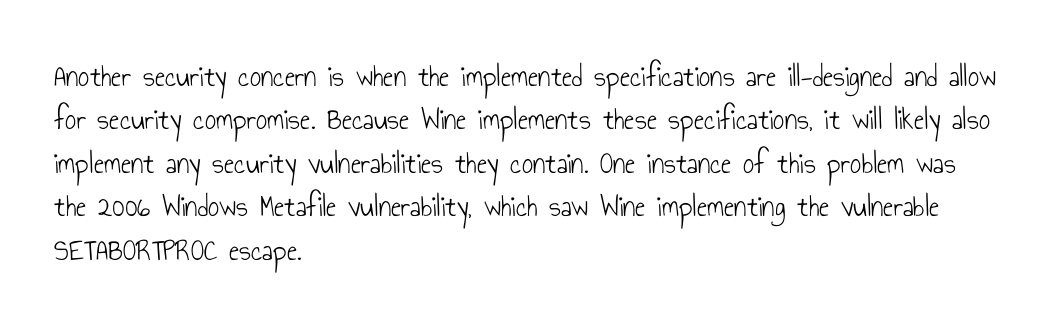
The image shows 31 px light, condensed sans-serif type, upright; set left-aligned, normal line spacing (1.4x), normal letter spacing, not underlined; low stroke contrast and a small x-height.
